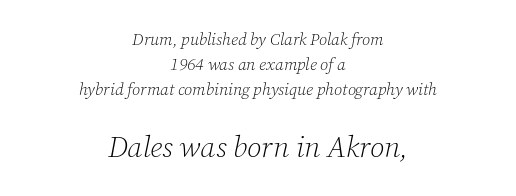
Does the lettering tilt? It does — this is italic. This block has exactly the height ordinary leading produces. Spacing verdict: proportional, widths tailored to each character. Quick note: underline off. The block sitting lower on the canvas is the one with enlarged characters. No extra ink here — the face is not bold.
